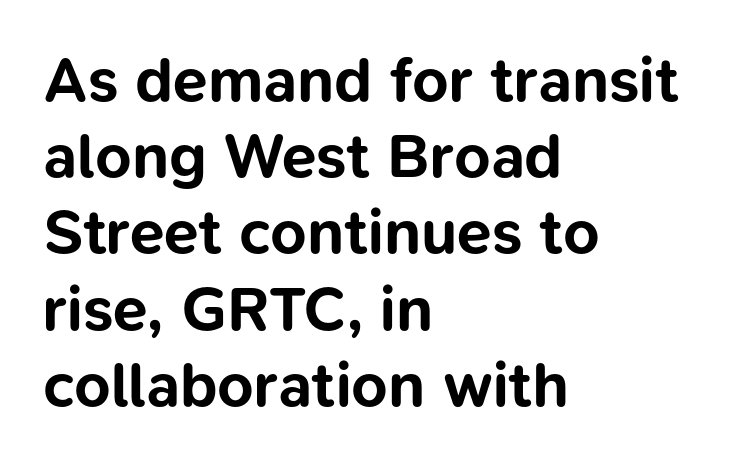
Q: Is the text bold? A: Yes.
Q: Is the text italic (slanted)? A: No, it is upright.
Q: Is the typeface a serif or a sans-serif typeface? A: Sans-serif.
Q: Is the text underlined? A: No.
Q: How is the paragraph aligned? A: Left-aligned.
Q: Is the spacing between letters normal or unusually wide? A: Normal.
Q: Width (condensed, normal, or wide)? A: Normal.
Q: Stroke contrast? A: Low.
Q: x-height? A: Medium.
Q: Monospaced? A: No.
